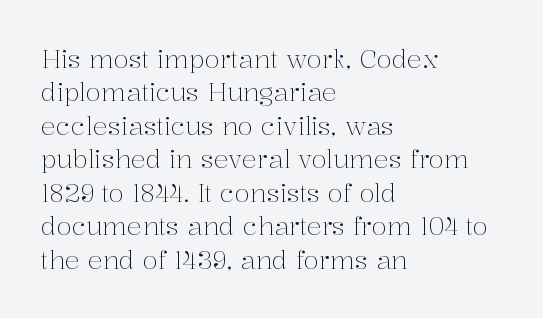
Notice how the stems are strictly vertical — no italics here. Clear beneath every line of the passage. Compared with typical paragraphs, the rows here are spaced about the same. The letters look calm and open, with moderate or lighter stems. Spacing between characters is what you'd get straight out of the box.
